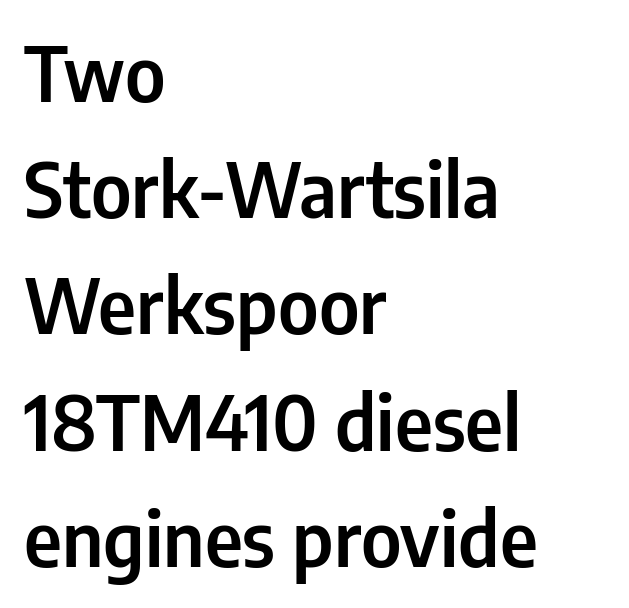
{"serif": "no", "italic": "no", "width": "condensed", "stroke_contrast": "low", "x_height": "medium", "monospaced": "no", "underline": "no", "align": "left", "line_spacing": "normal", "line_spacing_ratio": 1.55, "letter_spacing": "normal", "letter_spacing_em": 0.0, "glyph_px": 75}
